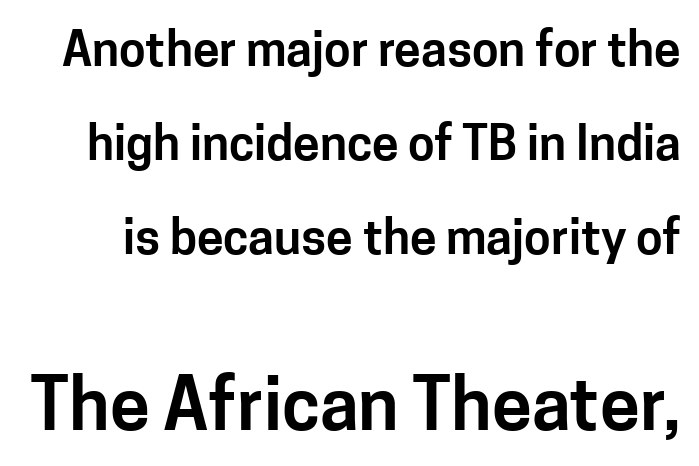
Q: Is the text italic (slanted)? A: No, it is upright.
Q: Is the typeface a serif or a sans-serif typeface? A: Sans-serif.
Q: Is the text underlined? A: No.
Q: Is the spacing between letters normal or unusually wide? A: Normal.
Q: Is the spacing between lines tight, normal or loose? A: Loose.
Q: Which block of text is set in a larger size, the first (top) or the second (bottom)? A: The second (bottom) one.
Q: Width (condensed, normal, or wide)? A: Normal.
Q: Stroke contrast? A: Low.
Q: x-height? A: Medium.
Q: Monospaced? A: No.
